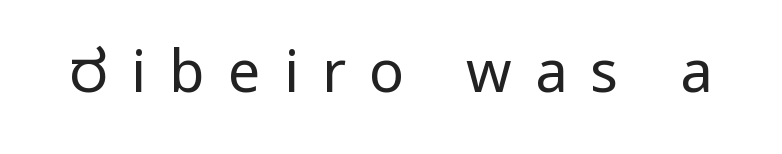
Q: Is the text bold? A: No.
Q: Is the text italic (slanted)? A: No, it is upright.
Q: Is the typeface a serif or a sans-serif typeface? A: Sans-serif.
Q: Is the text underlined? A: No.
Q: Is the spacing between letters normal or unusually wide? A: Unusually wide.
Q: Width (condensed, normal, or wide)? A: Normal.
Q: Stroke contrast? A: Low.
Q: x-height? A: Medium.
Q: Monospaced? A: No.
